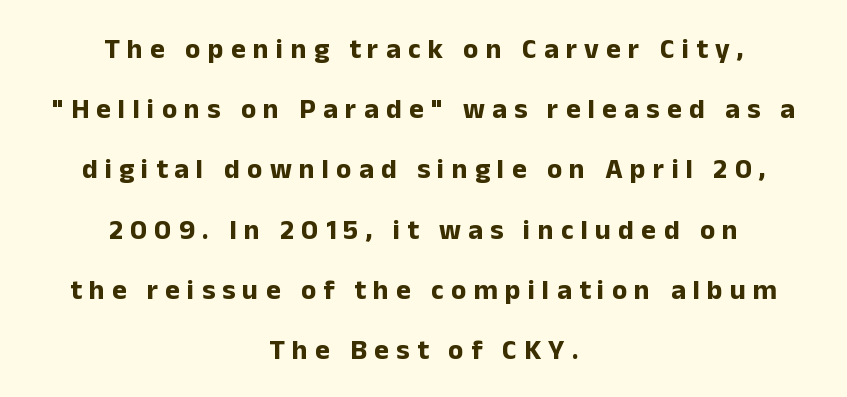
{"serif": "no", "italic": "no", "bold": "yes", "weight": "bold", "width": "normal", "stroke_contrast": "low", "x_height": "medium", "monospaced": "no", "underline": "no", "align": "center", "line_spacing": "loose", "line_spacing_ratio": 2.15, "letter_spacing": "wide", "letter_spacing_em": 0.26, "glyph_px": 28}
